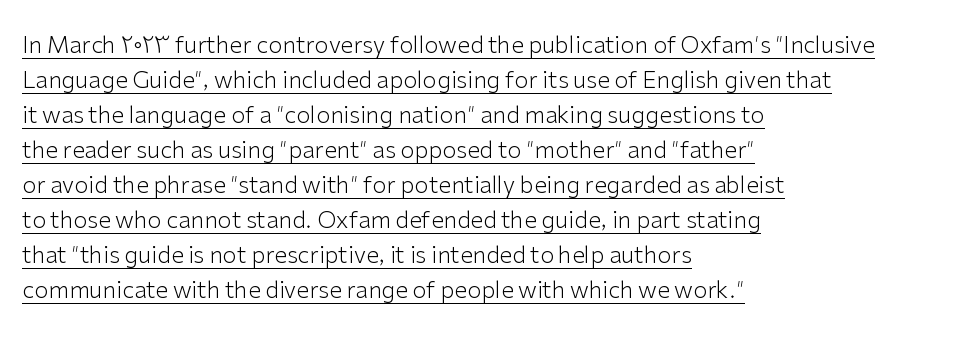
The image shows 23 px text type, upright; set left-aligned, normal line spacing (1.52x), normal letter spacing, underlined.
